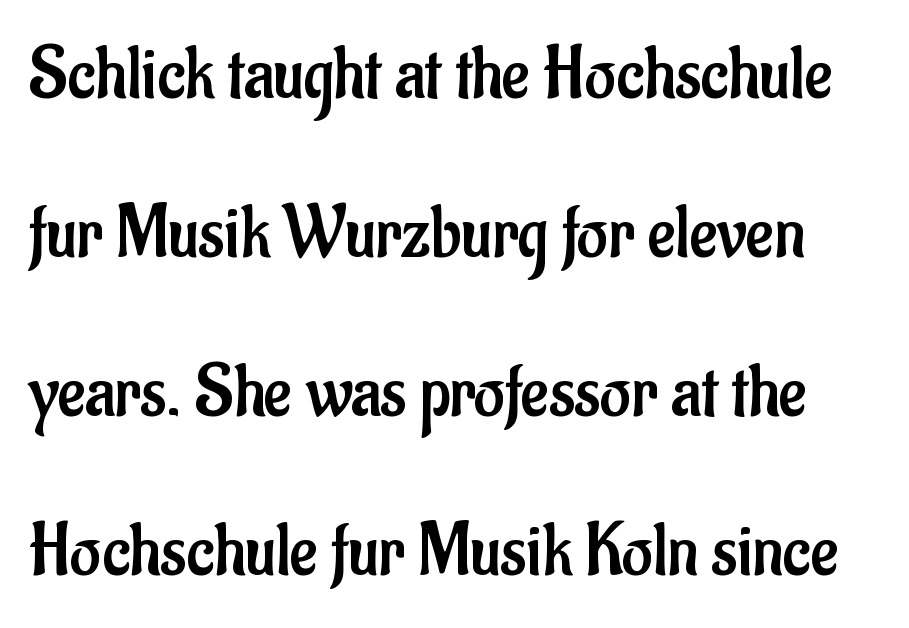
Q: Is the text bold? A: No.
Q: Is the text italic (slanted)? A: No, it is upright.
Q: Is the typeface a serif or a sans-serif typeface? A: Sans-serif.
Q: Is the text underlined? A: No.
Q: Is the spacing between letters normal or unusually wide? A: Normal.
Q: Is the spacing between lines tight, normal or loose? A: Loose.
Q: Width (condensed, normal, or wide)? A: Condensed.
Q: Stroke contrast? A: Low.
Q: x-height? A: Small.
Q: Monospaced? A: No.
